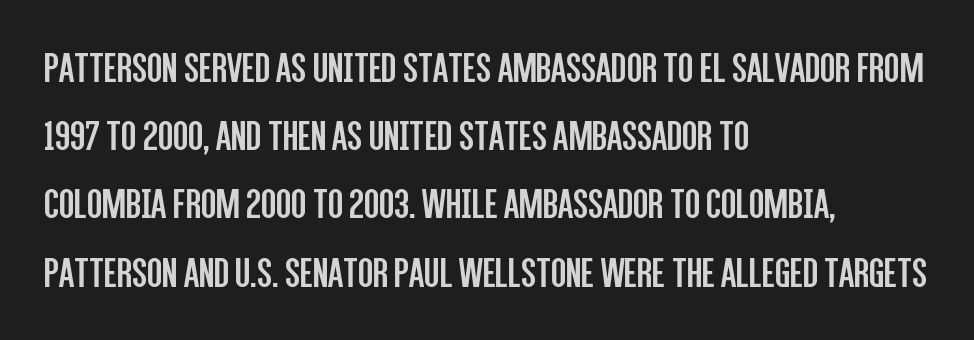
Each row of text sits above clean, open space. Whoever set this chose a conventional vertical rhythm. No chunkiness to these letters — they're not bold. When letters stand straight like this, we call the style roman or upright. To sum up the face: it is a sans, with no serifs. Inter-character spacing is left at the font's built-in metrics.
